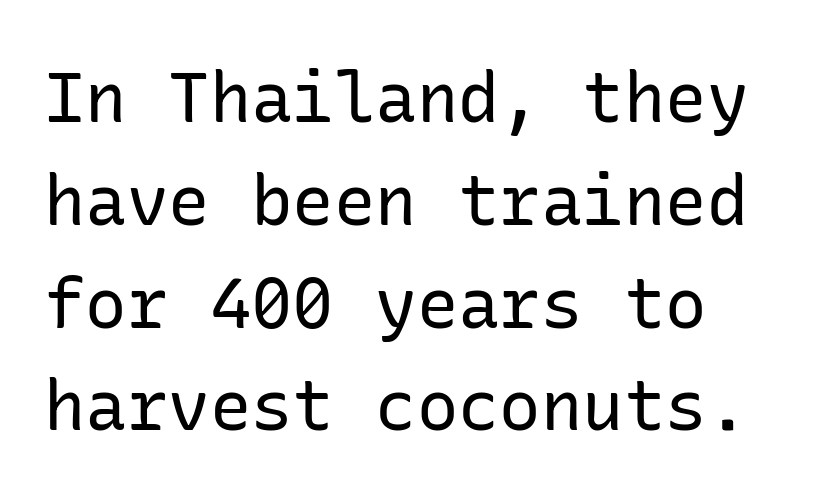
Q: Is the text bold? A: No.
Q: Is the text italic (slanted)? A: No, it is upright.
Q: Is the typeface a serif or a sans-serif typeface? A: Sans-serif.
Q: Is the text underlined? A: No.
Q: How is the paragraph aligned? A: Left-aligned.
Q: Is the spacing between letters normal or unusually wide? A: Normal.
Q: Is the spacing between lines tight, normal or loose? A: Normal.
Q: Width (condensed, normal, or wide)? A: Normal.
Q: Stroke contrast? A: Low.
Q: x-height? A: Medium.
